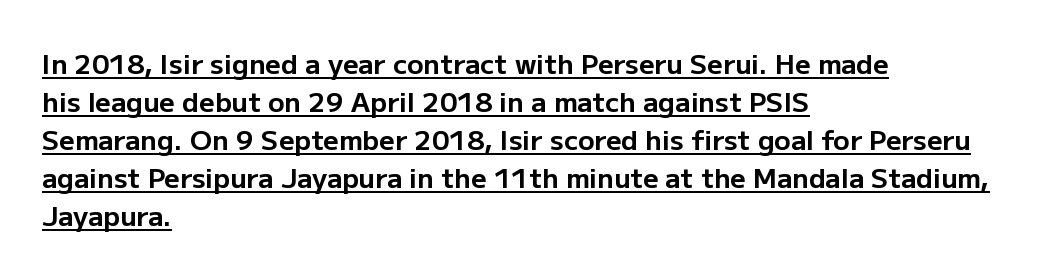
{"italic": "no", "bold": "yes", "underline": "yes", "align": "left", "line_spacing": "normal", "line_spacing_ratio": 1.41, "letter_spacing": "normal", "letter_spacing_em": 0.0, "glyph_px": 27}
